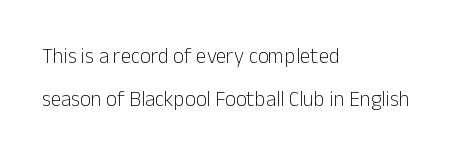
The image shows 21 px text type, upright; set left-aligned, loose line spacing (2.05x), normal letter spacing, not underlined.
